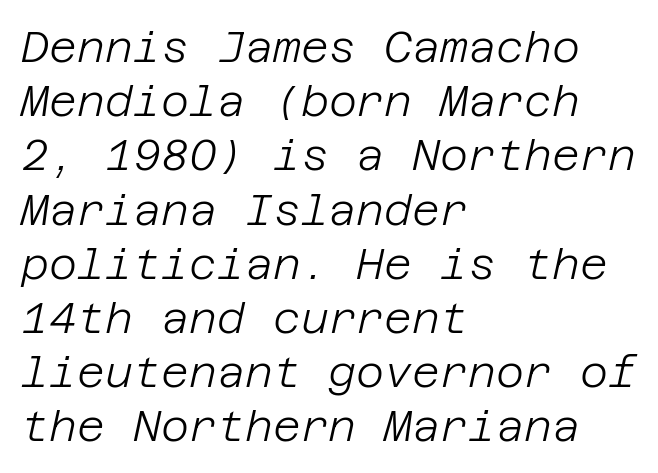
Leading: standard. Compared with a centered layout, this one pins lines to the left instead. Type without underlining. Designer's note — italics engaged. No chunkiness to these letters — they're not bold. Spacing between characters is what you'd get straight out of the box.
